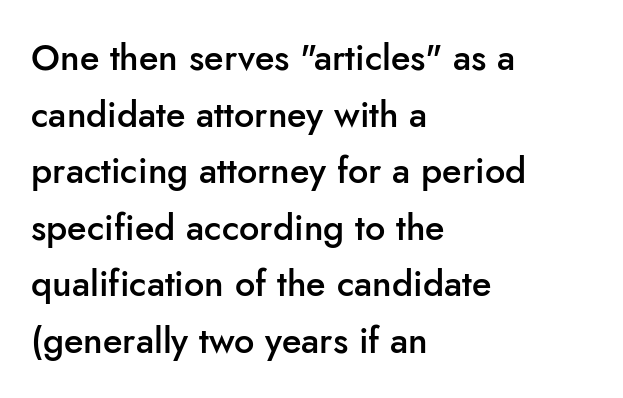
{"serif": "no", "italic": "no", "bold": "semi", "weight": "semibold", "width": "normal", "stroke_contrast": "low", "x_height": "small", "monospaced": "no", "underline": "no", "align": "left", "line_spacing": "normal", "line_spacing_ratio": 1.57, "letter_spacing": "normal", "letter_spacing_em": 0.0, "glyph_px": 36}
